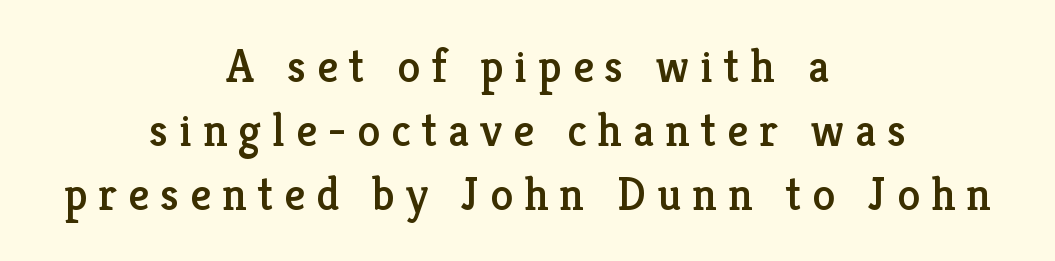
Letter spacing: wide. The zone under the glyphs is completely vacant. Ordinary non-slanted type is in use. A serif font was chosen for this passage. The whitespace from short lines is split evenly between both sides.
